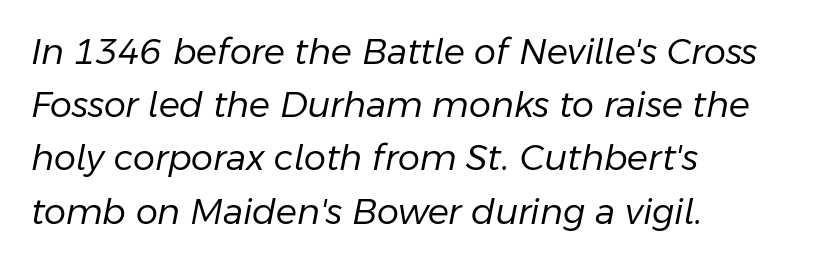
{"italic": "yes", "lean": "right", "slant_degrees": 11, "bold": "no", "weight": "regular", "width": "normal", "stroke_contrast": "low", "x_height": "medium", "monospaced": "no", "underline": "no", "align": "left", "line_spacing": "normal", "line_spacing_ratio": 1.52, "letter_spacing": "normal", "letter_spacing_em": 0.0, "glyph_px": 35}
